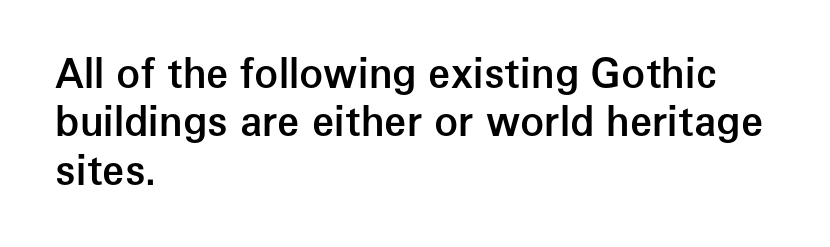
This is the regular roman posture of the typeface. These lines stack with their left ends in a neat column. Underline: absent. Notice the strokes are somewhat thickened but not fully heavy: this is a semibold. Look at the tracking — it's just the regular setting, nothing added.
